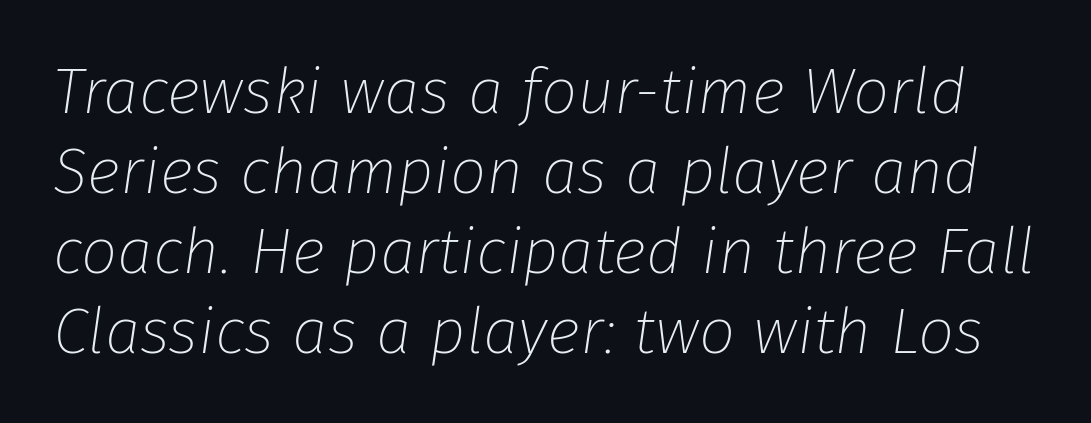
{"italic": "yes", "lean": "right", "slant_degrees": 8, "bold": "no", "weight": "thin", "width": "normal", "stroke_contrast": "low", "x_height": "medium", "monospaced": "no", "underline": "no", "line_spacing": "normal", "line_spacing_ratio": 1.25, "letter_spacing": "normal", "letter_spacing_em": 0.0, "glyph_px": 64}
